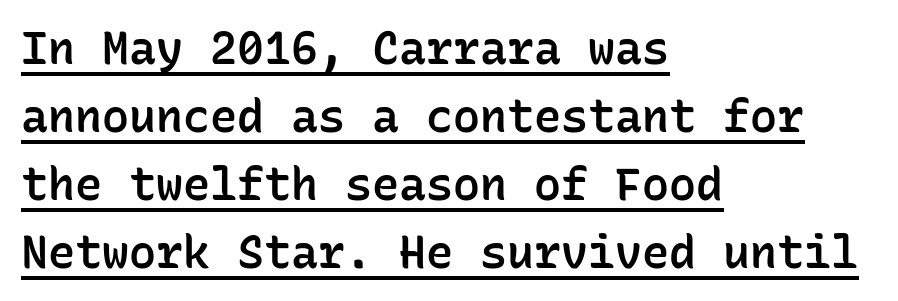
Q: Is the text bold? A: Semi-bold.
Q: Is the text italic (slanted)? A: No, it is upright.
Q: Is the typeface a serif or a sans-serif typeface? A: Sans-serif.
Q: Is the text underlined? A: Yes.
Q: How is the paragraph aligned? A: Left-aligned.
Q: Is the spacing between letters normal or unusually wide? A: Normal.
Q: Is the spacing between lines tight, normal or loose? A: Normal.
Q: Width (condensed, normal, or wide)? A: Normal.
Q: Stroke contrast? A: Low.
Q: x-height? A: Medium.
Q: Monospaced? A: Yes.
